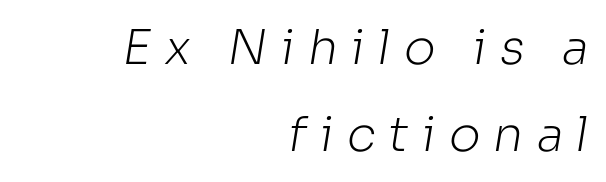
Q: Is the text bold? A: No.
Q: Is the typeface a serif or a sans-serif typeface? A: Sans-serif.
Q: Is the text underlined? A: No.
Q: How is the paragraph aligned? A: Right-aligned.
Q: Is the spacing between letters normal or unusually wide? A: Unusually wide.
Q: Width (condensed, normal, or wide)? A: Normal.
Q: Stroke contrast? A: Low.
Q: x-height? A: Medium.
Q: Monospaced? A: No.
